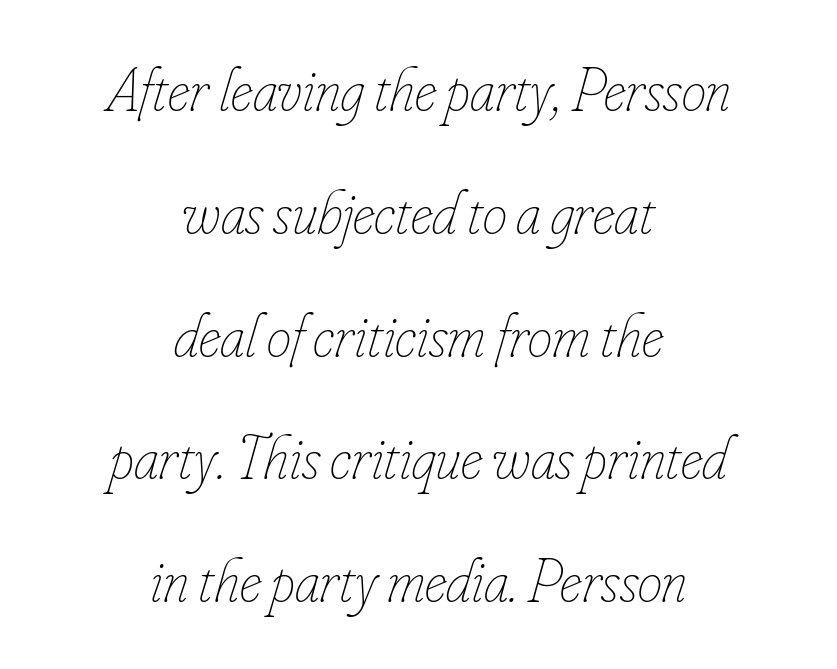
The image shows 62 px thin, condensed type, italic (leaning right); set centered, loose line spacing (1.98x), normal letter spacing, not underlined; low stroke contrast and a small x-height.
